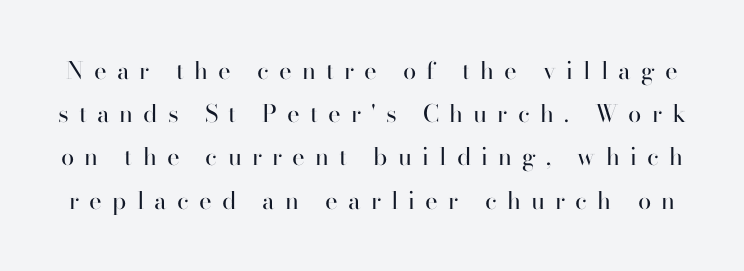
{"italic": "no", "bold": "no", "underline": "no", "line_spacing_ratio": 1.8, "letter_spacing": "wide", "letter_spacing_em": 0.42, "glyph_px": 24}
